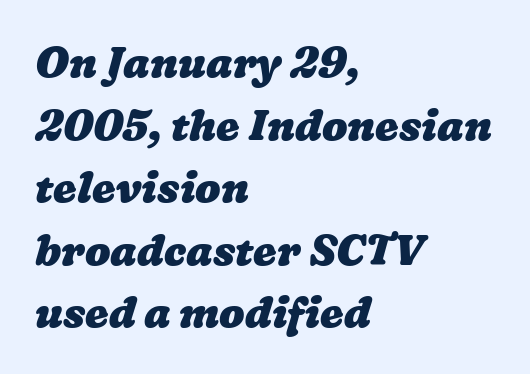
The image shows 42 px heavy, wide type; set left-aligned, normal line spacing (1.49x), normal letter spacing, not underlined; low stroke contrast and a medium x-height.
